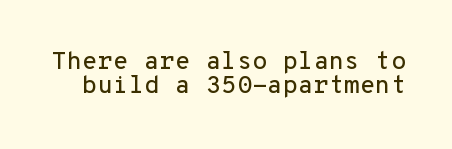
Q: Is the text italic (slanted)? A: No, it is upright.
Q: Is the text underlined? A: No.
Q: Is the spacing between letters normal or unusually wide? A: Normal.
Q: Is the spacing between lines tight, normal or loose? A: Tight.
